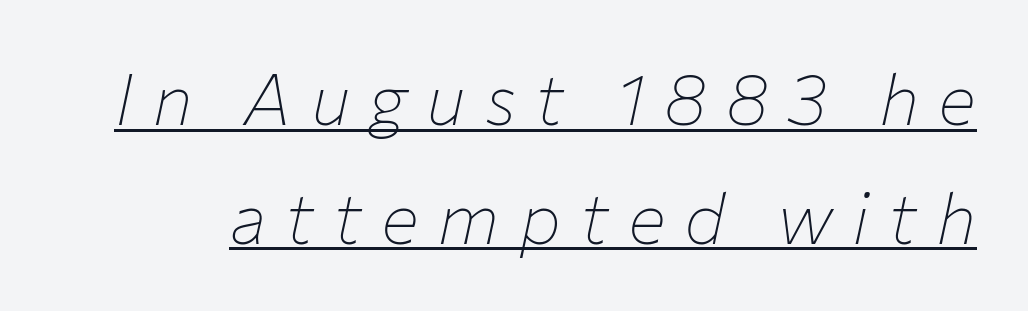
The image shows 71 px thin type, italic (leaning right); set normal line spacing (1.67x), unusually wide letter spacing (+0.27 em), underlined; low stroke contrast and a medium x-height.
